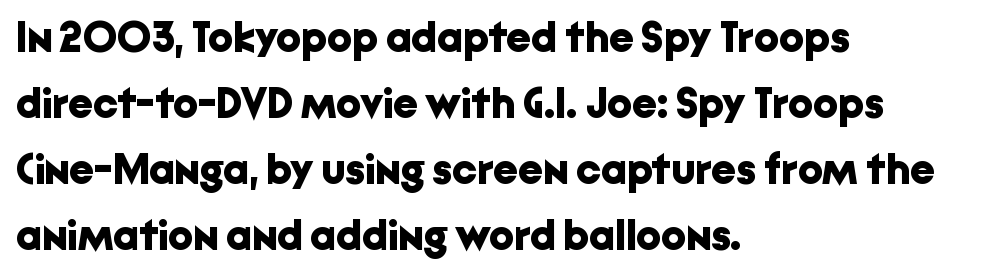
The image shows 44 px bold sans-serif type, upright; set left-aligned, normal line spacing (1.5x), normal letter spacing, not underlined; low stroke contrast and a medium x-height.
